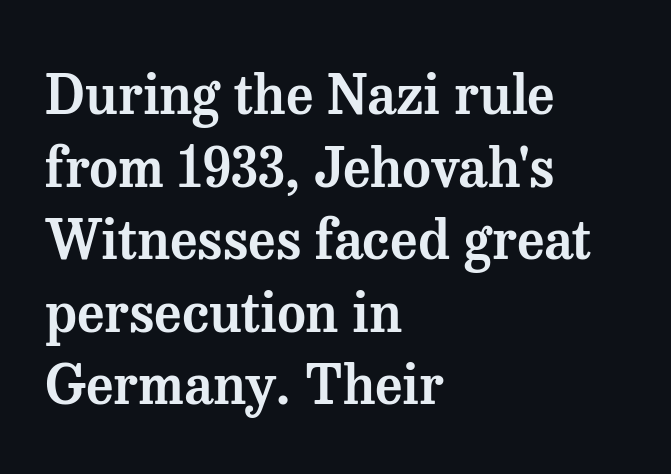
No italicization has been applied; the sample stays upright. The gap between lines stays unmarked. Does extra space separate the letters? No, they use regular spacing. The font family rendered here belongs to the serif group. The passage is arranged the way most books set body copy — flush left.
